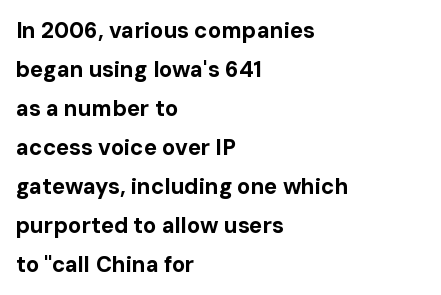
Chunky letters — that's bold for sure. The axis of the letterforms is exactly vertical. Horizontal alignment here is leftward, the default for most running prose. Characters follow at the spacing the type designer built in.
